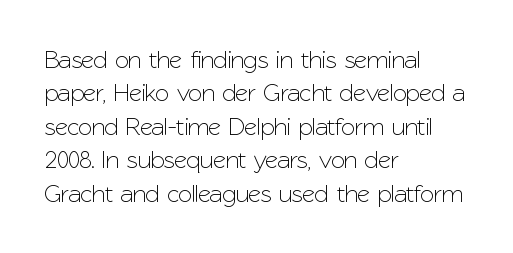
Q: Is the text italic (slanted)? A: No, it is upright.
Q: Is the text underlined? A: No.
Q: How is the paragraph aligned? A: Left-aligned.
Q: Is the spacing between letters normal or unusually wide? A: Normal.
Q: Is the spacing between lines tight, normal or loose? A: Normal.
